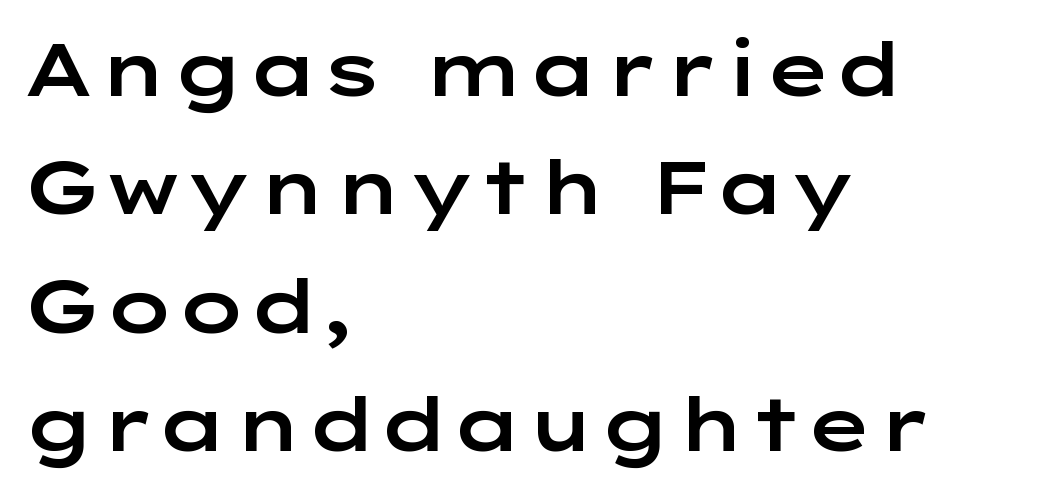
Q: Is the text italic (slanted)? A: No, it is upright.
Q: Is the typeface a serif or a sans-serif typeface? A: Sans-serif.
Q: Is the text underlined? A: No.
Q: How is the paragraph aligned? A: Left-aligned.
Q: Is the spacing between letters normal or unusually wide? A: Normal.
Q: Is the spacing between lines tight, normal or loose? A: Normal.
Q: Width (condensed, normal, or wide)? A: Wide.
Q: Stroke contrast? A: Low.
Q: x-height? A: Medium.
Q: Monospaced? A: No.
